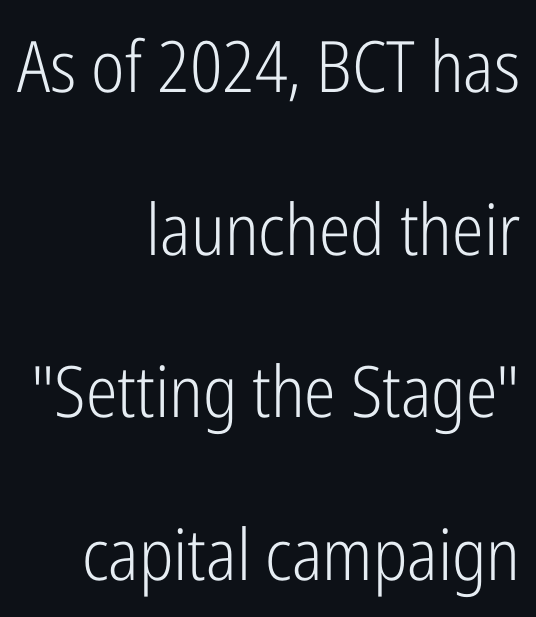
The image shows 71 px light, condensed sans-serif type, upright; set right-aligned, loose line spacing (2.29x), normal letter spacing, not underlined; low stroke contrast and a medium x-height.
